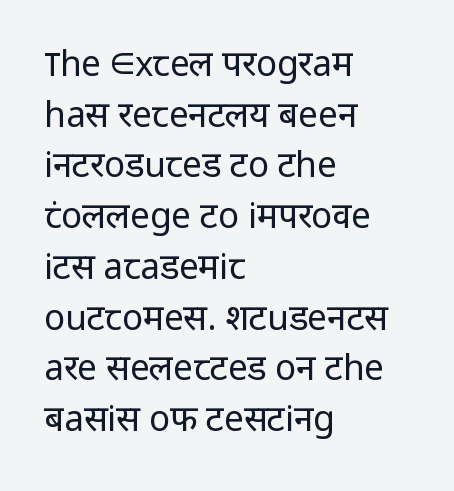
Q: Is the text bold? A: No.
Q: Is the text italic (slanted)? A: No, it is upright.
Q: Is the typeface a serif or a sans-serif typeface? A: Sans-serif.
Q: Is the text underlined? A: No.
Q: How is the paragraph aligned? A: Left-aligned.
Q: Is the spacing between letters normal or unusually wide? A: Normal.
Q: Is the spacing between lines tight, normal or loose? A: Normal.
Q: Width (condensed, normal, or wide)? A: Normal.
Q: Stroke contrast? A: Low.
Q: x-height? A: Medium.
Q: Monospaced? A: No.
